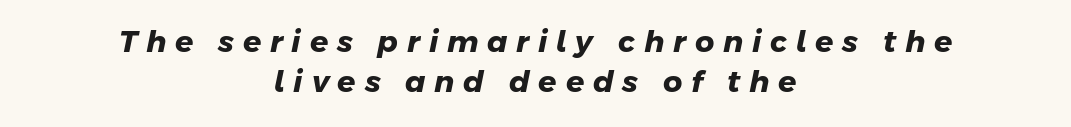
Strong, thick strokes mark this as bold type. Each letter keeps its own natural width here, so spacing adapts to shape. You could only call the tracking loose — the letters float apart. Leading: standard. Unlike a traditional serif, this face leaves its strokes unadorned. Descender tails drop into unmarked territory.
